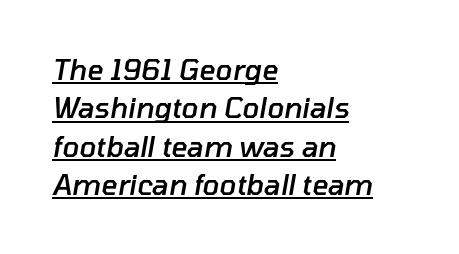
{"italic": "yes", "lean": "right", "slant_degrees": 10, "bold": "semi", "weight": "semibold", "width": "normal", "stroke_contrast": "low", "x_height": "medium", "monospaced": "no", "underline": "yes", "align": "left", "line_spacing": "normal", "line_spacing_ratio": 1.37, "letter_spacing": "normal", "letter_spacing_em": 0.0, "glyph_px": 28}
